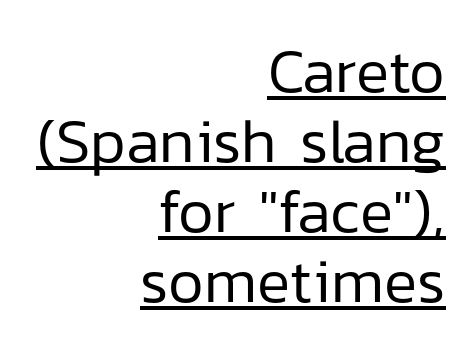
Q: Is the text bold? A: No.
Q: Is the text italic (slanted)? A: No, it is upright.
Q: Is the typeface a serif or a sans-serif typeface? A: Sans-serif.
Q: Is the text underlined? A: Yes.
Q: How is the paragraph aligned? A: Right-aligned.
Q: Is the spacing between letters normal or unusually wide? A: Normal.
Q: Is the spacing between lines tight, normal or loose? A: Tight.
Q: Width (condensed, normal, or wide)? A: Normal.
Q: Stroke contrast? A: Low.
Q: x-height? A: Medium.
Q: Monospaced? A: No.
